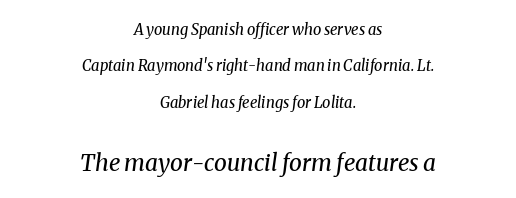
Check under the words: just untouched page. The space between consecutive lines is lavish. Each line is balanced around a shared central axis. Is the letter spacing exaggerated? No — it looks like the ordinary default. Italic? Definitely — the glyphs are oblique. Weight: not bold — regular or lighter.
